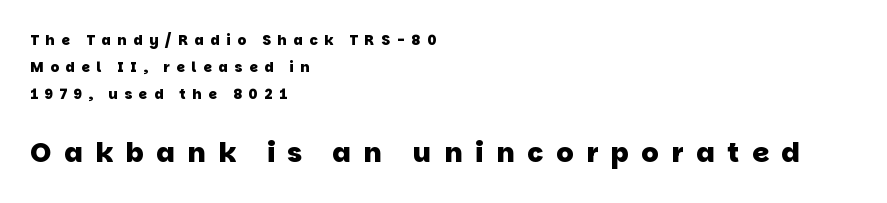
The image shows 27 px bold type; set left-aligned, loose line spacing (1.94x), unusually wide letter spacing (+0.47 em), not underlined; the second (bottom) block is 1.93x larger.
